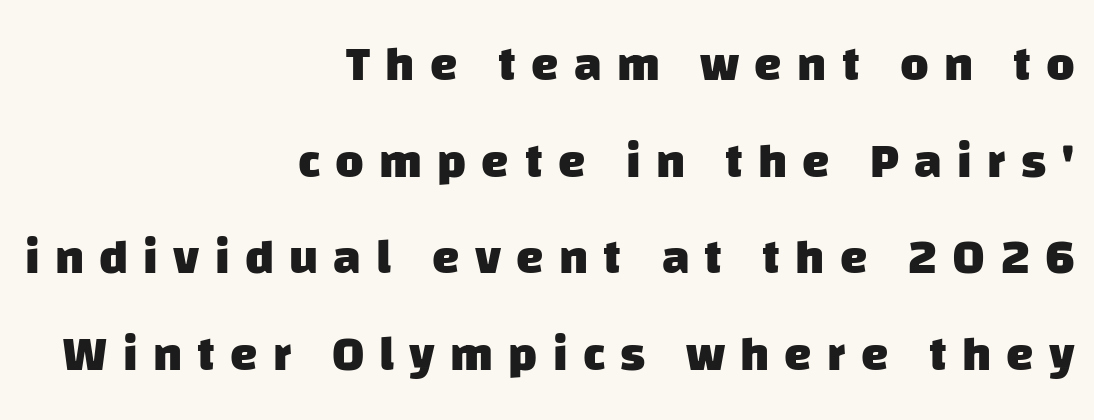
The image shows 49 px heavy sans-serif type; set right-aligned, loose line spacing (1.97x), unusually wide letter spacing (+0.31 em), not underlined; low stroke contrast and a large x-height.
